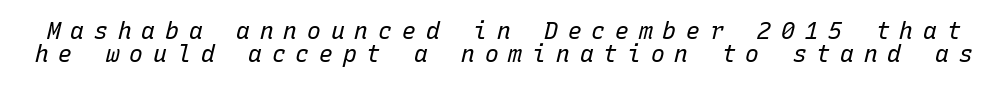
{"italic": "yes", "lean": "right", "slant_degrees": 15, "bold": "no", "underline": "no", "line_spacing": "tight", "line_spacing_ratio": 0.98, "letter_spacing": "wide", "letter_spacing_em": 0.43, "glyph_px": 23}
